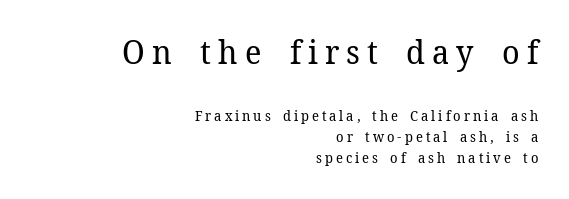
The image shows 33 px regular-weight serif type, upright; set right-aligned, normal line spacing (1.5x), unusually wide letter spacing (+0.21 em), not underlined; the first (top) block is 2.36x larger; low stroke contrast and a medium x-height.
